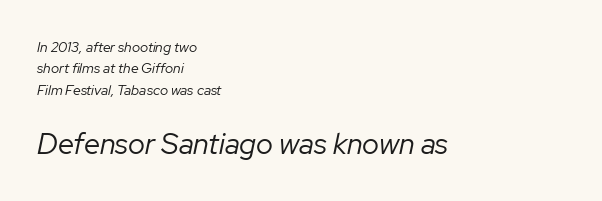
The image shows 29 px regular-weight type, italic (leaning right); set left-aligned, normal line spacing (1.53x), normal letter spacing, not underlined; the second (bottom) block is 2.07x larger; low stroke contrast and a medium x-height.
